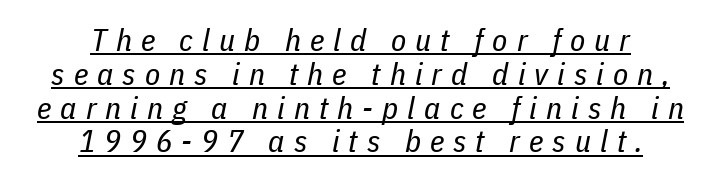
These lines have a slow, spaced-out rhythm from letter to letter. Spacing verdict: proportional, widths tailored to each character. What decoration does the sample have? An underline. Stems and bowls with no extra thickness — not bold.
